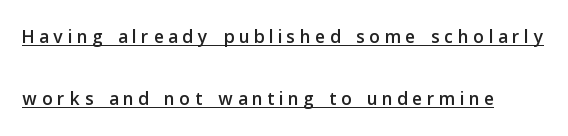
{"italic": "no", "underline": "yes", "align": "left", "line_spacing": "loose", "line_spacing_ratio": 2.39, "letter_spacing": "wide", "letter_spacing_em": 0.2, "glyph_px": 26}
